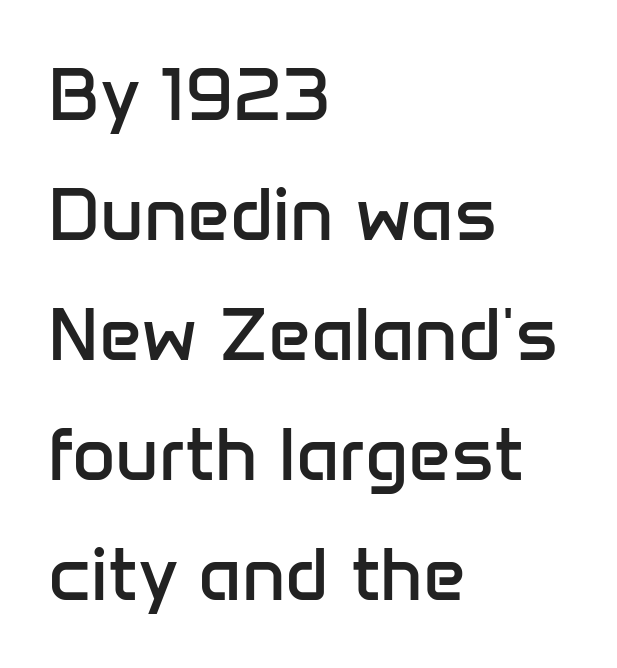
Q: Is the text bold? A: No.
Q: Is the text italic (slanted)? A: No, it is upright.
Q: Is the typeface a serif or a sans-serif typeface? A: Sans-serif.
Q: Is the text underlined? A: No.
Q: How is the paragraph aligned? A: Left-aligned.
Q: Is the spacing between letters normal or unusually wide? A: Normal.
Q: Is the spacing between lines tight, normal or loose? A: Normal.
Q: Width (condensed, normal, or wide)? A: Normal.
Q: Stroke contrast? A: Low.
Q: x-height? A: Medium.
Q: Monospaced? A: No.
